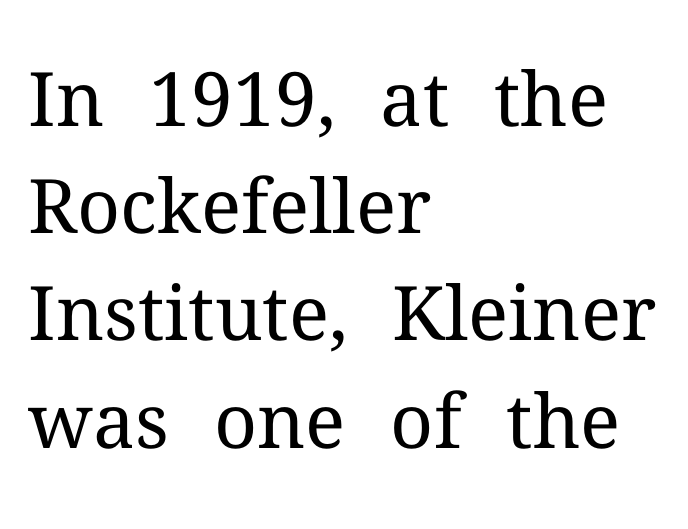
The image shows 75 px regular-weight serif type, upright; set left-aligned, normal line spacing (1.43x), normal letter spacing, not underlined; medium stroke contrast and a medium x-height.
